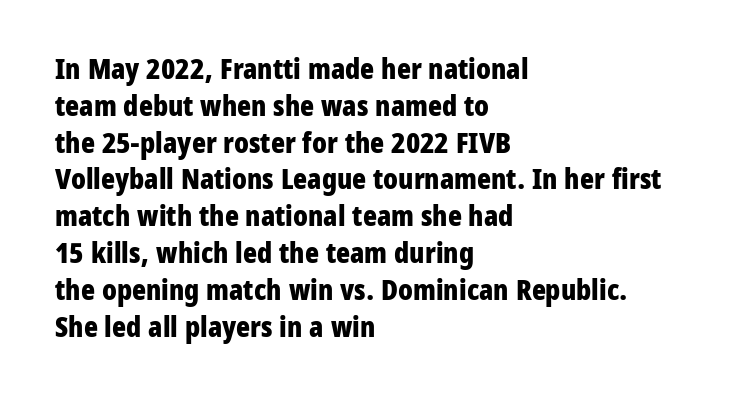
Q: Is the text bold? A: Yes.
Q: Is the text italic (slanted)? A: No, it is upright.
Q: Is the typeface a serif or a sans-serif typeface? A: Sans-serif.
Q: Is the text underlined? A: No.
Q: How is the paragraph aligned? A: Left-aligned.
Q: Is the spacing between letters normal or unusually wide? A: Normal.
Q: Is the spacing between lines tight, normal or loose? A: Normal.
Q: Width (condensed, normal, or wide)? A: Condensed.
Q: Stroke contrast? A: Low.
Q: x-height? A: Medium.
Q: Monospaced? A: No.
